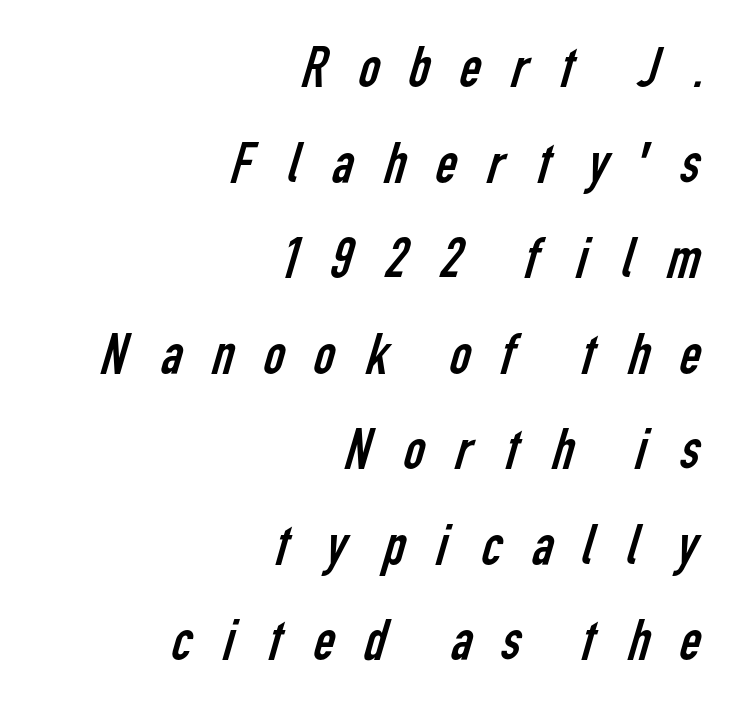
The image shows 59 px regular-weight, condensed sans-serif type; set right-aligned, normal line spacing (1.62x), unusually wide letter spacing (+0.41 em), not underlined; low stroke contrast and a medium x-height.
